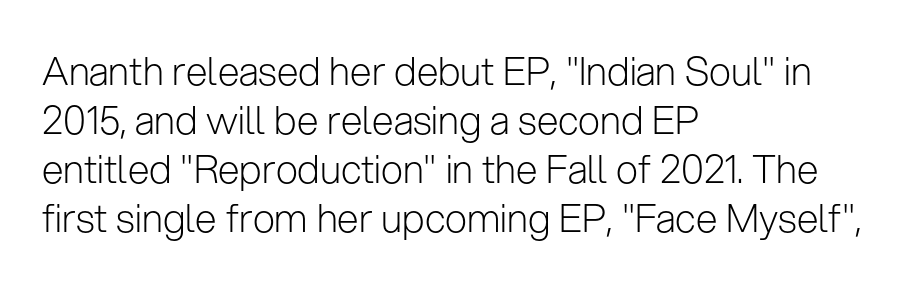
Regarding serifs, this sample does without them. Does extra space separate the letters? No, they use regular spacing. Is this a fixed-width face? No — the glyphs have proportional, varying widths. These lines sit exactly where default settings would place them.
